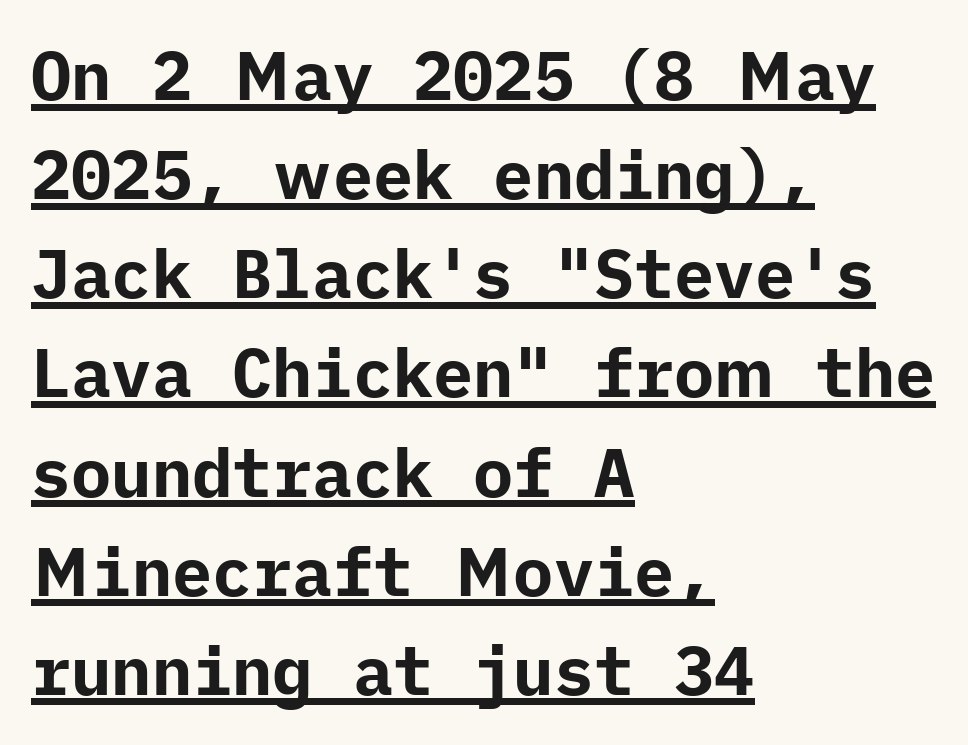
The image shows 67 px bold sans-serif type, upright; set left-aligned, normal line spacing (1.48x), normal letter spacing, underlined; low stroke contrast and a medium x-height.
